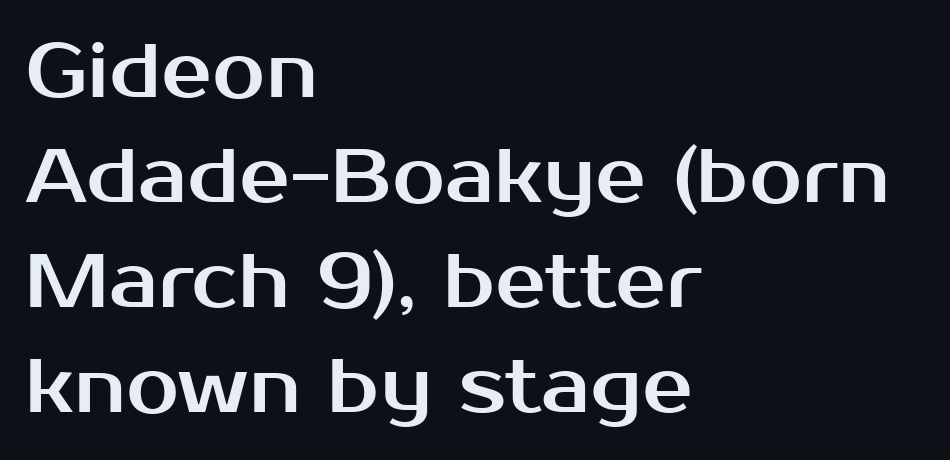
The image shows 76 px sans-serif type, upright; set left-aligned, normal line spacing (1.38x), normal letter spacing, not underlined; medium stroke contrast and a medium x-height.
